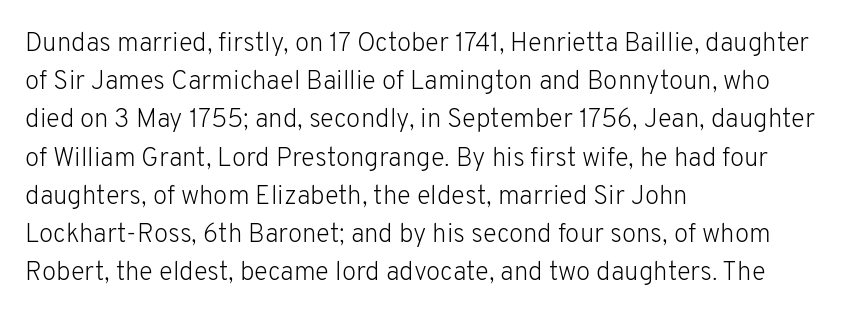
The vertical gap from one line to the next is medium. Quick note: underline off. The characters are drawn with everyday or finer stroke widths. A typesetter would mark this as roman, not italic. Caption: multi-line text, flush left, ragged right.
